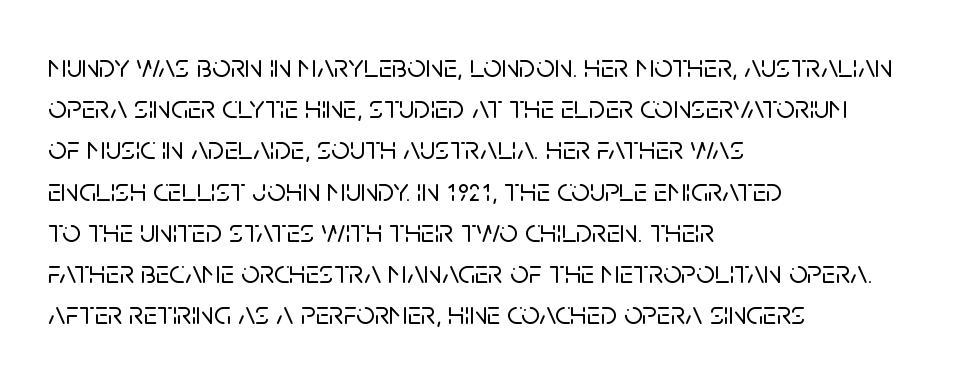
The image shows 33 px sans-serif type, upright; set left-aligned, normal line spacing (1.25x), normal letter spacing, not underlined; low stroke contrast and a large x-height.
